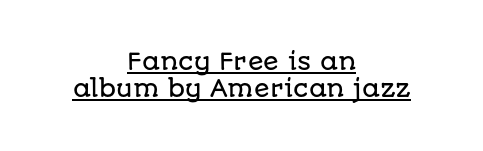
Q: Is the text italic (slanted)? A: No, it is upright.
Q: Is the text underlined? A: Yes.
Q: How is the paragraph aligned? A: Centered.
Q: Is the spacing between letters normal or unusually wide? A: Normal.
